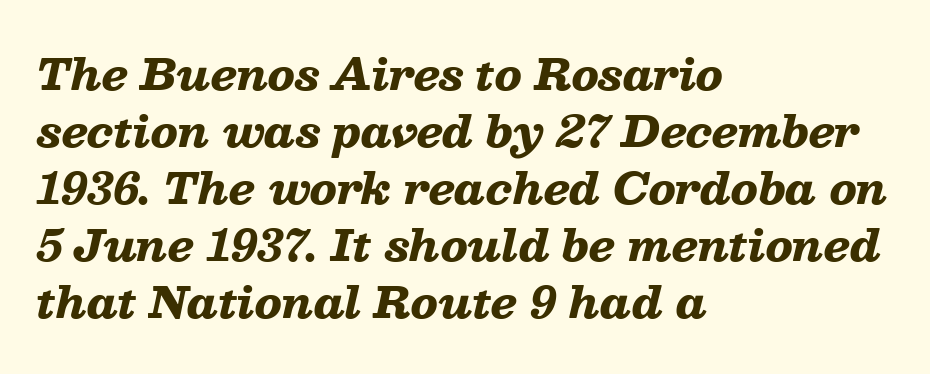
{"italic": "yes", "lean": "right", "slant_degrees": 13, "bold": "yes", "weight": "heavy", "width": "wide", "stroke_contrast": "low", "x_height": "medium", "monospaced": "no", "underline": "no", "align": "left", "line_spacing": "normal", "line_spacing_ratio": 1.36, "letter_spacing": "normal", "letter_spacing_em": 0.0, "glyph_px": 42}
